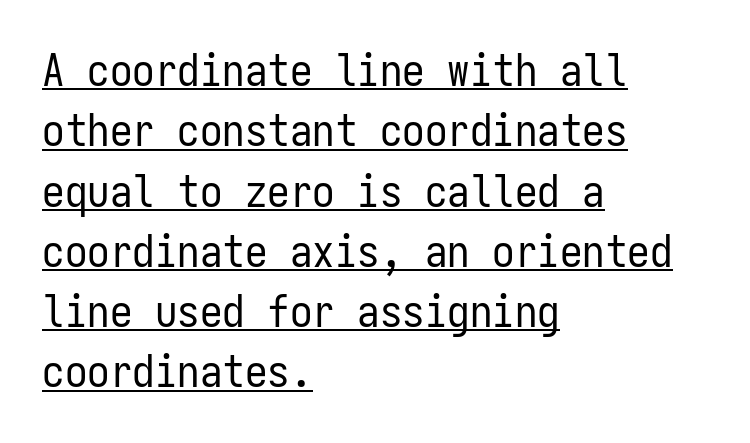
{"serif": "no", "italic": "no", "bold": "no", "weight": "regular", "width": "condensed", "stroke_contrast": "low", "x_height": "medium", "monospaced": "yes", "underline": "yes", "align": "left", "line_spacing": "normal", "line_spacing_ratio": 1.34, "letter_spacing": "normal", "letter_spacing_em": 0.0, "glyph_px": 45}
